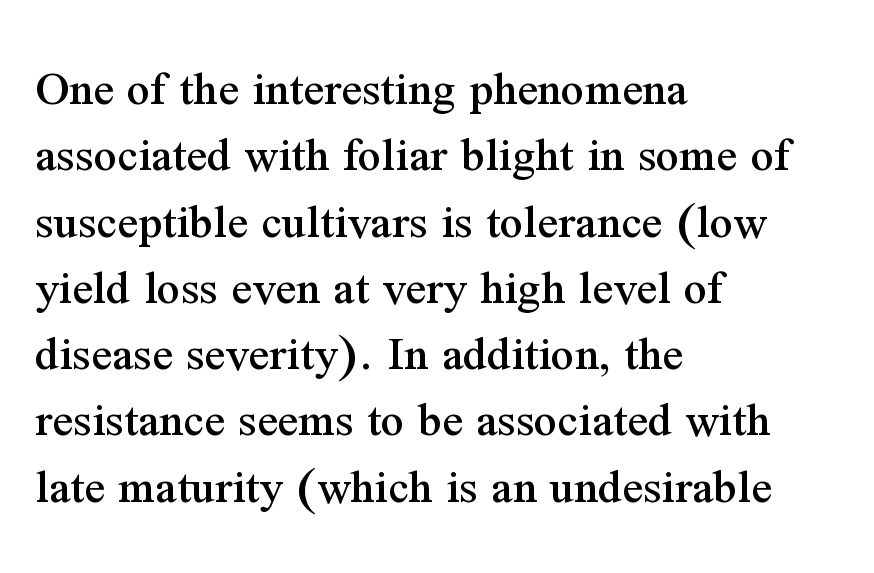
The image shows 51 px serif type, upright; set left-aligned, normal line spacing (1.3x), normal letter spacing, not underlined; medium stroke contrast and a medium x-height.
